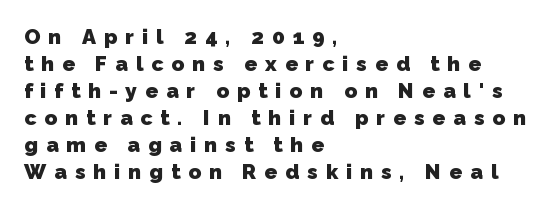
The image shows 21 px bold type; set left-aligned, normal line spacing (1.29x), unusually wide letter spacing (+0.38 em), not underlined.
